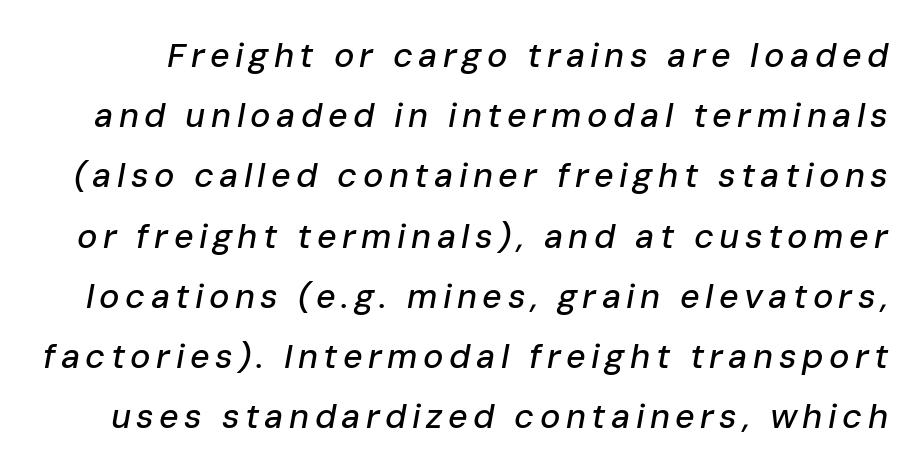
The zone under the glyphs is completely vacant. Note the varied advance widths — an 'i' is clearly narrower than an 'm'. Style check: oblique.
